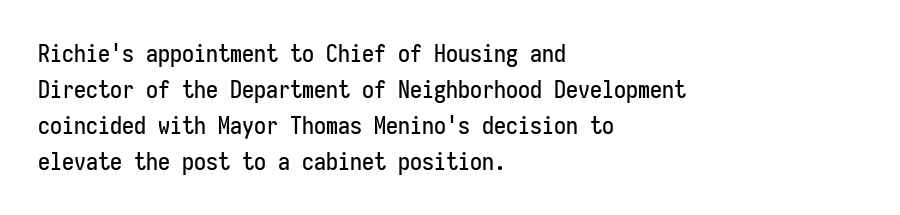
You can tell it's not italic because the verticals are truly vertical. Whoever set this chose a conventional vertical rhythm. The line texture is even and compact thanks to regular tracking. Each row of text sits above clean, open space.
